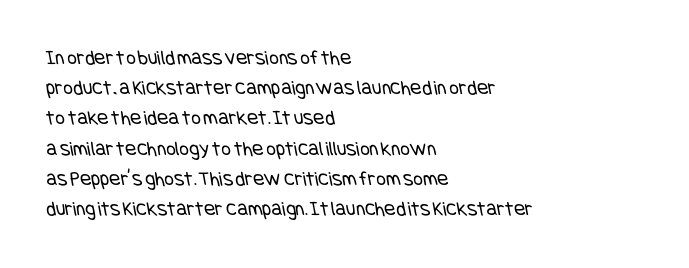
Quick note: interline space is typical. No heavy texture on the line: the type isn't bold. In CSS terms this would be text-align: left. The tracking reads as untouched default to a designer's eye. The string is rendered with underlining switched off.
